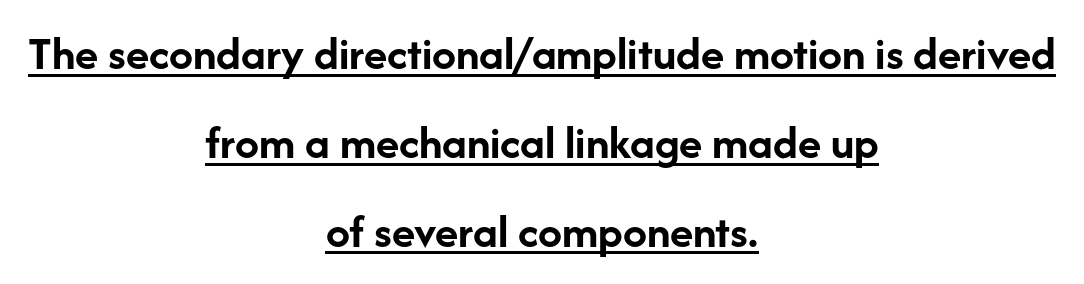
The image shows 48 px semibold sans-serif type, upright; set centered, line spacing 1.85x, normal letter spacing, underlined; low stroke contrast and a medium x-height.
